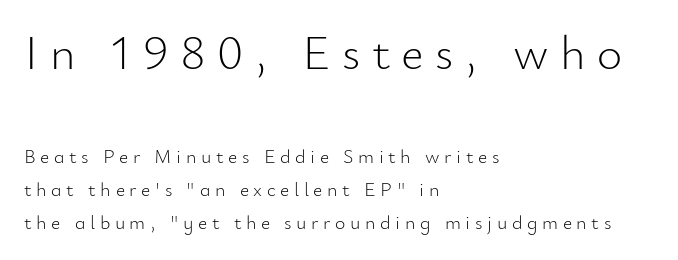
The image shows 49 px light sans-serif type, upright; set left-aligned, normal line spacing (1.65x), unusually wide letter spacing (+0.23 em), not underlined; the first (top) block is 2.45x larger; low stroke contrast and a small x-height.
